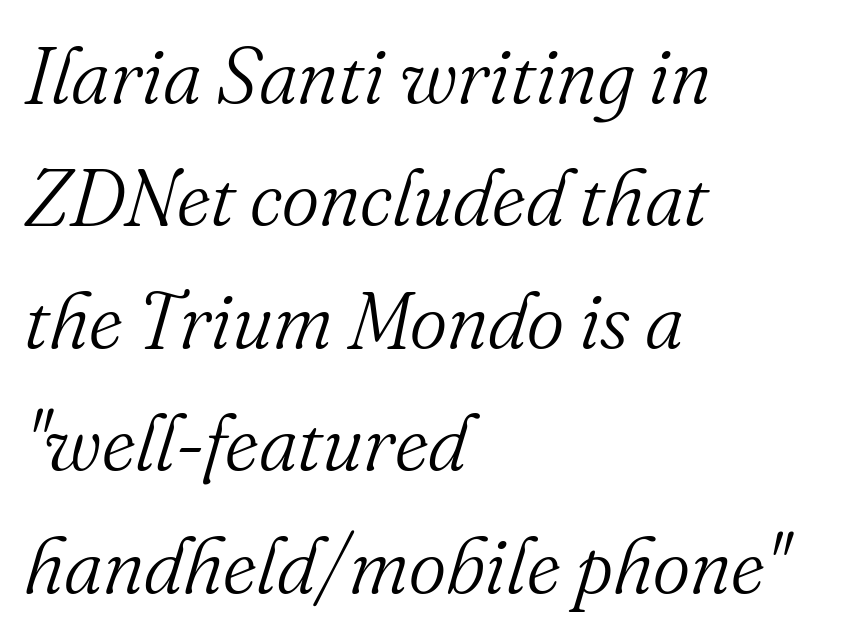
{"serif": "yes", "italic": "yes", "lean": "right", "slant_degrees": 16, "bold": "no", "weight": "light", "width": "normal", "stroke_contrast": "medium", "x_height": "small", "monospaced": "no", "underline": "no", "align": "left", "line_spacing": "normal", "line_spacing_ratio": 1.53, "letter_spacing": "normal", "letter_spacing_em": 0.0, "glyph_px": 80}
